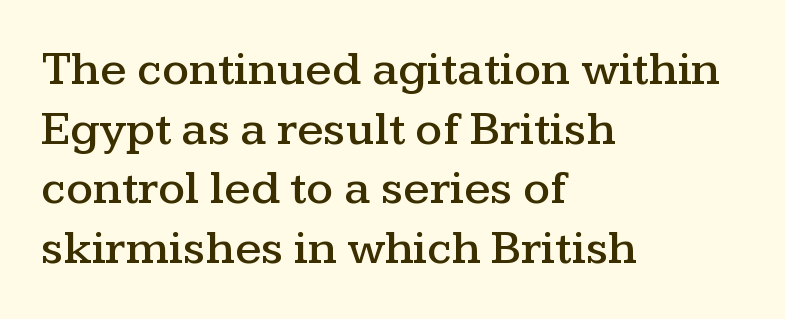
{"serif": "yes", "italic": "no", "width": "wide", "stroke_contrast": "medium", "x_height": "medium", "monospaced": "no", "underline": "no", "align": "left", "line_spacing_ratio": 1.24, "letter_spacing": "normal", "letter_spacing_em": 0.0, "glyph_px": 48}
